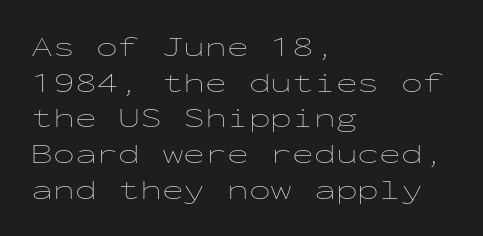
Standard letterfit; no display-style spreading of the glyphs. Italic? Not at all — the glyphs are vertical. One-word summary of the alignment: left. Fixed-width glyphs throughout — classic coding-font behaviour. Beneath every word, the page is bare. The strokes are not fattened; the text isn't bold.
